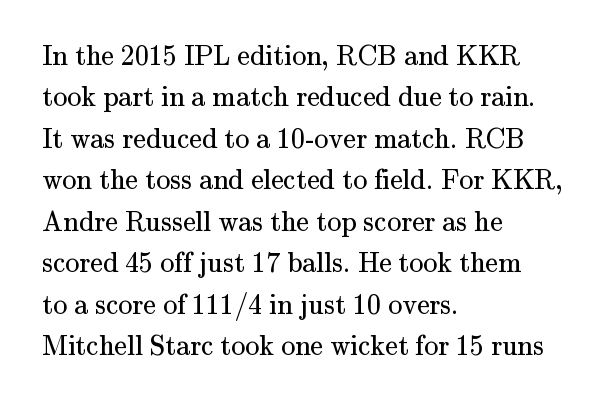
Caption: standard tracking, unaltered. You can tell from the footed stems that serif type was used. The cut favours lightness, reaching ordinary text weight at its darkest. The strip under each line holds only bare page. A typesetter would mark this as roman, not italic. The leading is moderate, giving the passage an even texture.
